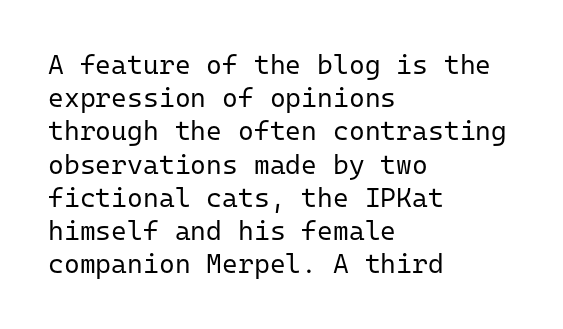
The image shows 27 px text type, upright; set left-aligned, line spacing 1.23x, normal letter spacing, not underlined.
